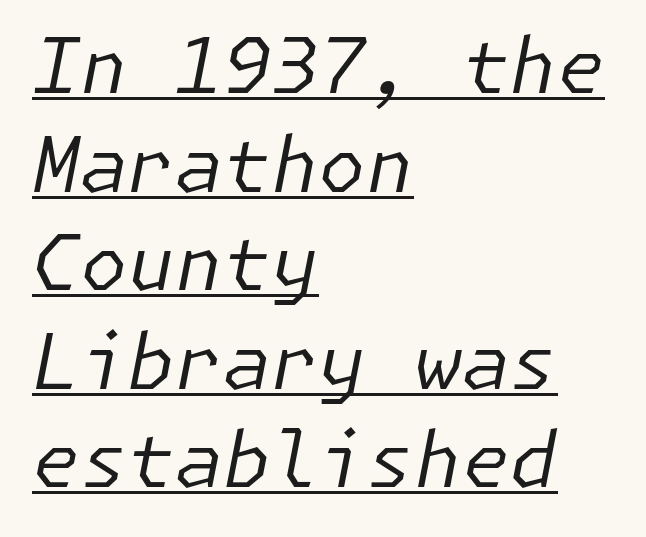
Q: Is the text bold? A: No.
Q: Is the text italic (slanted)? A: Yes, it leans right by about 11 degrees.
Q: Is the text underlined? A: Yes.
Q: How is the paragraph aligned? A: Left-aligned.
Q: Is the spacing between letters normal or unusually wide? A: Normal.
Q: Is the spacing between lines tight, normal or loose? A: Normal.
Q: Width (condensed, normal, or wide)? A: Normal.
Q: Stroke contrast? A: Low.
Q: x-height? A: Medium.
